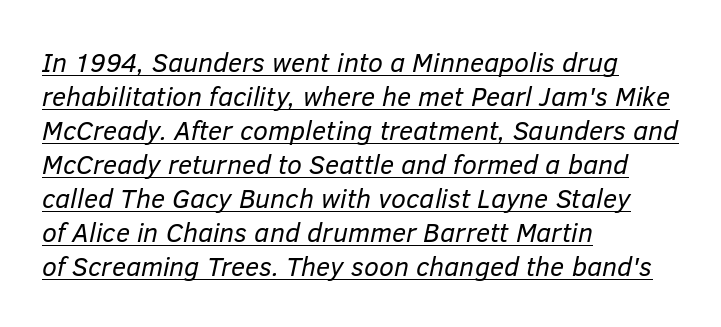
The image shows 27 px text type, italic (leaning right); set left-aligned, normal line spacing (1.26x), normal letter spacing, underlined.
